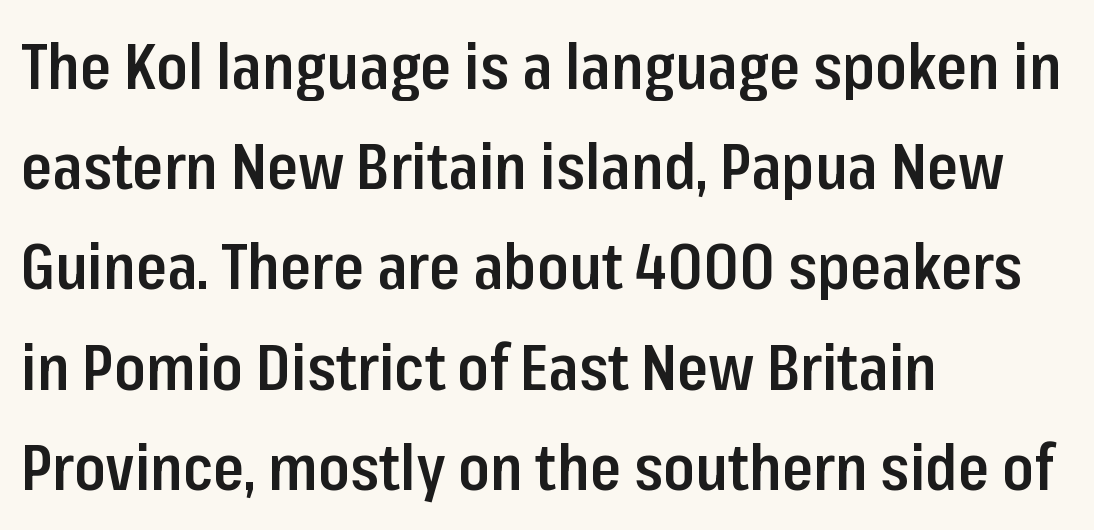
This is sans-serif lettering, the kind often seen on screens and signage. Posture: vertical. Each line starts at the same left margin while the right side varies. The passage shown is typed in a proportional face where columns would drift. Beneath every word, the page is bare. The glyphs have the mass of a demibold cut, below bold.
